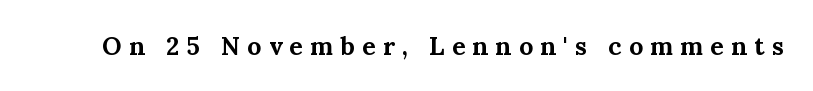
{"italic": "no", "bold": "yes", "underline": "no", "letter_spacing": "wide", "letter_spacing_em": 0.29, "glyph_px": 25}
